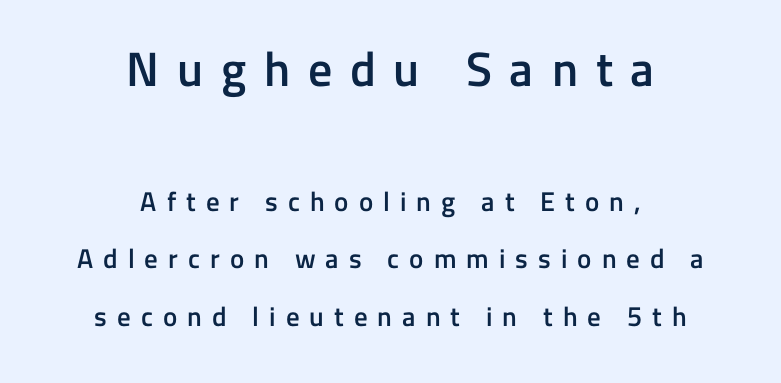
If you measured baseline to baseline, you'd find a long distance. If you squint, the top block still reads clearly — it's the larger of the two. No italicization has been applied; the sample stays upright. Inter-character spacing is expanded well beyond the font's built-in metrics. Check the space under the baseline: it is left empty.
